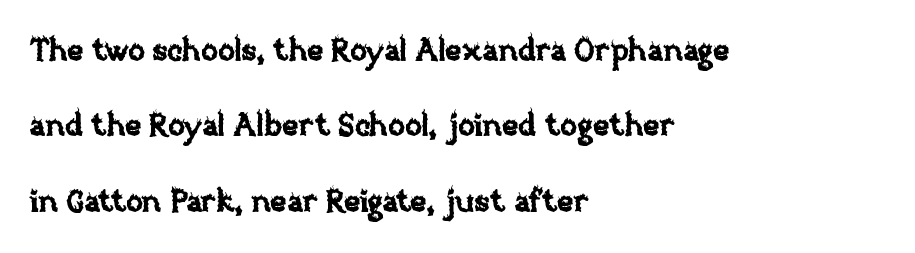
Q: Is the text italic (slanted)? A: No, it is upright.
Q: Is the text underlined? A: No.
Q: How is the paragraph aligned? A: Left-aligned.
Q: Is the spacing between letters normal or unusually wide? A: Normal.
Q: Is the spacing between lines tight, normal or loose? A: Loose.
Q: Width (condensed, normal, or wide)? A: Normal.
Q: Stroke contrast? A: Low.
Q: x-height? A: Large.
Q: Monospaced? A: No.
